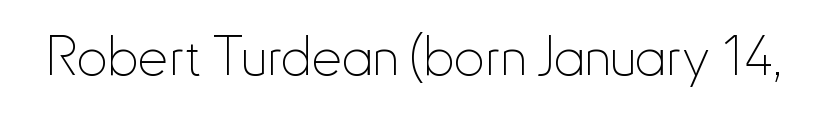
Q: Is the text bold? A: No.
Q: Is the text italic (slanted)? A: No, it is upright.
Q: Is the typeface a serif or a sans-serif typeface? A: Sans-serif.
Q: Is the text underlined? A: No.
Q: Is the spacing between letters normal or unusually wide? A: Normal.
Q: Width (condensed, normal, or wide)? A: Condensed.
Q: Stroke contrast? A: Low.
Q: x-height? A: Small.
Q: Monospaced? A: No.
